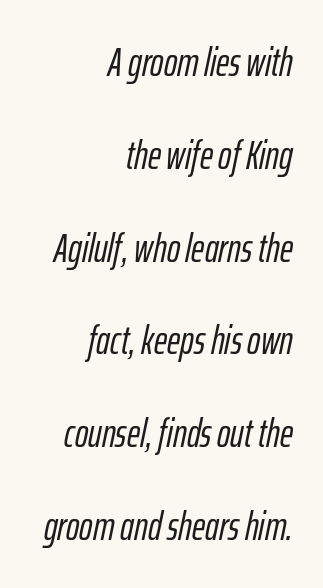
{"italic": "yes", "lean": "right", "slant_degrees": 12, "width": "condensed", "stroke_contrast": "low", "x_height": "medium", "monospaced": "no", "underline": "no", "align": "right", "line_spacing": "loose", "line_spacing_ratio": 2.32, "letter_spacing": "normal", "letter_spacing_em": 0.0, "glyph_px": 40}
